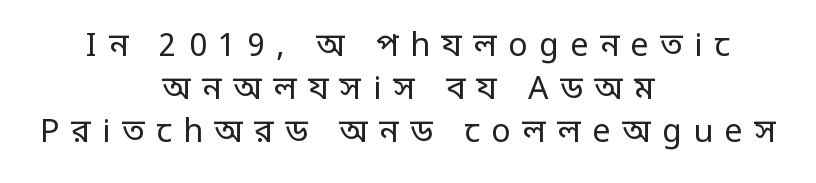
Q: Is the text bold? A: No.
Q: Is the text italic (slanted)? A: No, it is upright.
Q: Is the typeface a serif or a sans-serif typeface? A: Sans-serif.
Q: Is the text underlined? A: No.
Q: How is the paragraph aligned? A: Centered.
Q: Is the spacing between letters normal or unusually wide? A: Unusually wide.
Q: Is the spacing between lines tight, normal or loose? A: Normal.
Q: Width (condensed, normal, or wide)? A: Condensed.
Q: Stroke contrast? A: Low.
Q: Monospaced? A: No.
